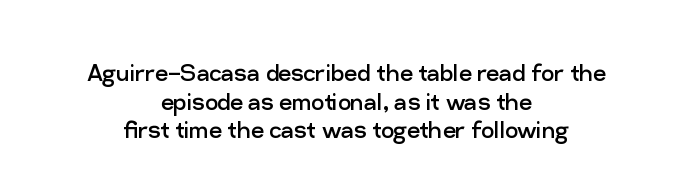
The type sits square on the baseline with zero lean. The tracking reads as untouched default to a designer's eye. The space directly below the letters is spotless. The typeface has the unassuming heft of standard copy or less. This block would grow much taller if given ordinary leading; it's compressed now. This sample is center-justified, so both line endings float freely.
